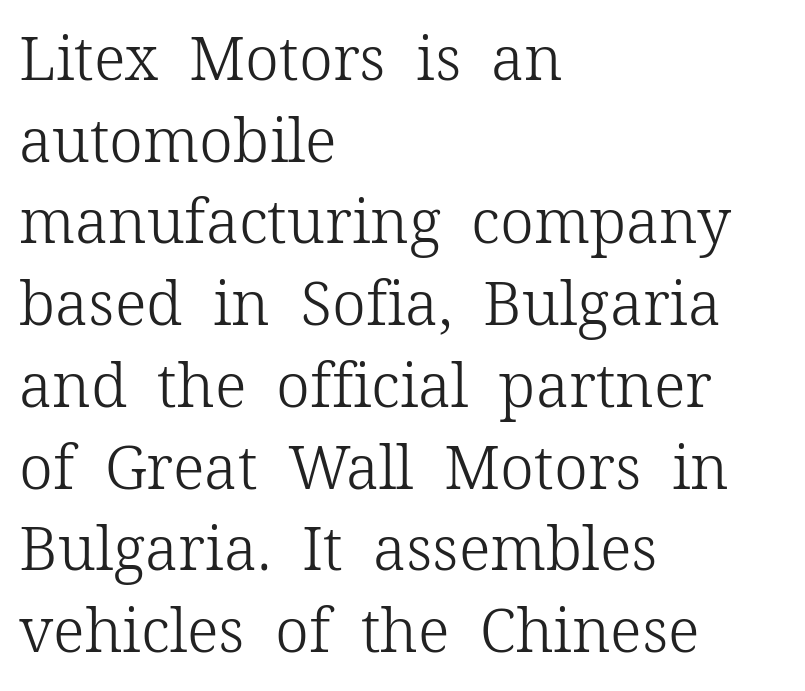
The image shows 61 px light serif type, upright; set left-aligned, normal line spacing (1.34x), normal letter spacing, not underlined; low stroke contrast and a medium x-height.
